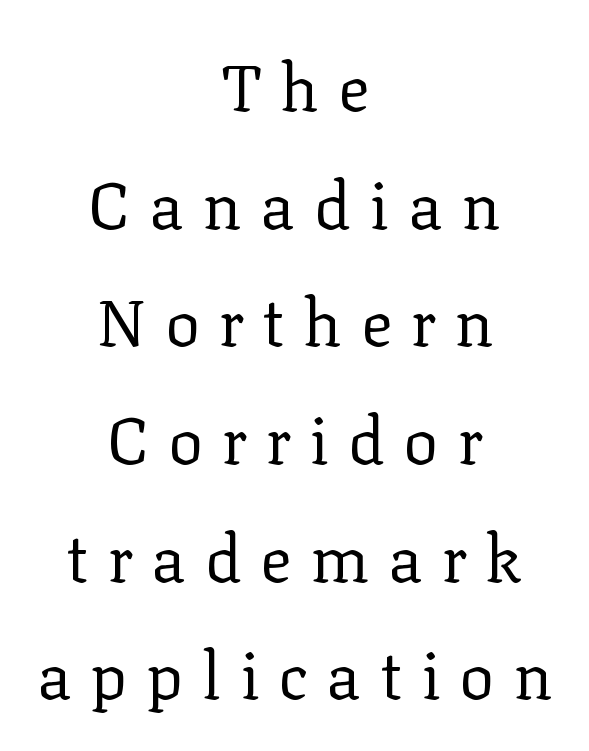
The gaps between neighbouring characters are conspicuously large. When letters stand straight like this, we call the style roman or upright. The glyphs in this specimen are seriffed. Each row of text sits above clean, open space. The face used here is proportionally spaced, like ordinary book or web type.
